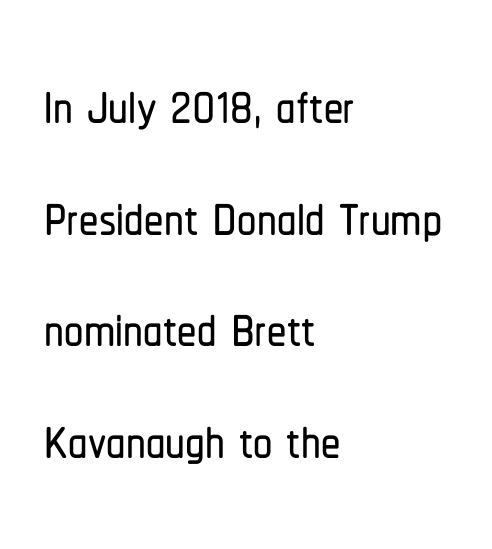
The image shows 77 px condensed sans-serif type, upright; set left-aligned, normal line spacing (1.45x), normal letter spacing, not underlined; low stroke contrast and a medium x-height.
